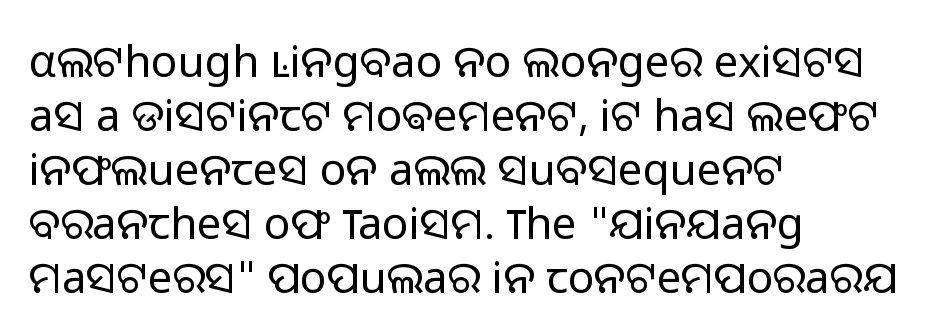
{"serif": "no", "italic": "no", "bold": "no", "weight": "light", "width": "normal", "stroke_contrast": "low", "x_height": "medium", "monospaced": "no", "underline": "no", "align": "left", "line_spacing_ratio": 1.23, "letter_spacing": "normal", "letter_spacing_em": 0.0, "glyph_px": 44}
